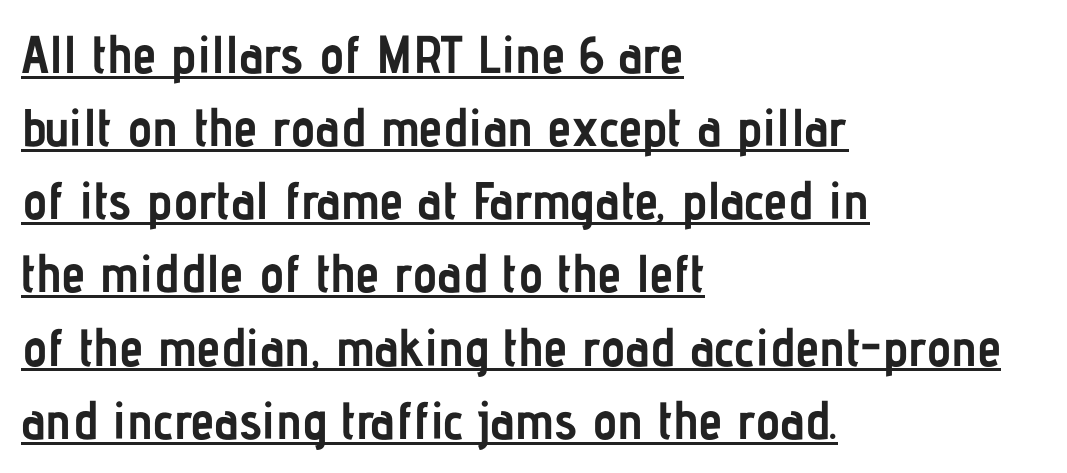
Q: Is the text bold? A: Yes.
Q: Is the text italic (slanted)? A: No, it is upright.
Q: Is the typeface a serif or a sans-serif typeface? A: Sans-serif.
Q: Is the text underlined? A: Yes.
Q: How is the paragraph aligned? A: Left-aligned.
Q: Is the spacing between letters normal or unusually wide? A: Normal.
Q: Is the spacing between lines tight, normal or loose? A: Normal.
Q: Width (condensed, normal, or wide)? A: Condensed.
Q: Stroke contrast? A: Low.
Q: x-height? A: Medium.
Q: Monospaced? A: No.
